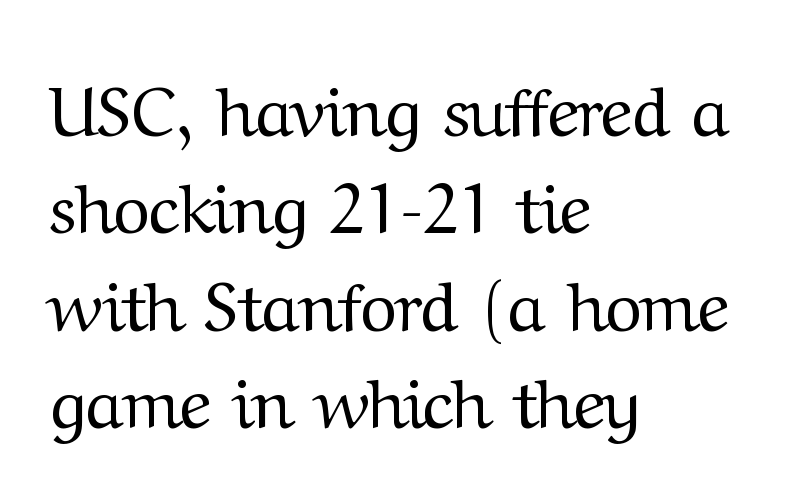
The passage shown is not underscored anywhere. Character widths vary here, with narrow letters taking less room than wide ones. Quick note: not italic, upright. Leftover space on each line is placed entirely after the last word. Nothing heavy about these letters — not bold at all.
